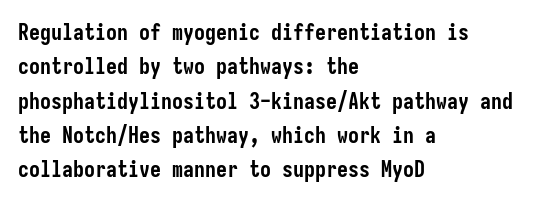
{"italic": "no", "bold": "yes", "underline": "no", "align": "left", "line_spacing": "normal", "line_spacing_ratio": 1.56, "letter_spacing": "normal", "letter_spacing_em": 0.0, "glyph_px": 22}
